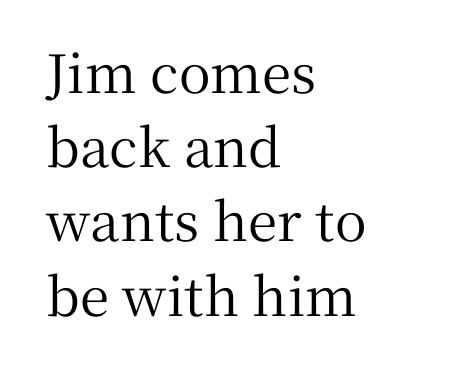
Quick note: interline space is typical. A typesetter would label this face a serif. Do the characters align in a grid? No, the font is proportional. Each line starts at the same left margin while the right side varies. Plain, unruled lines of type. This is the regular roman posture of the typeface.
